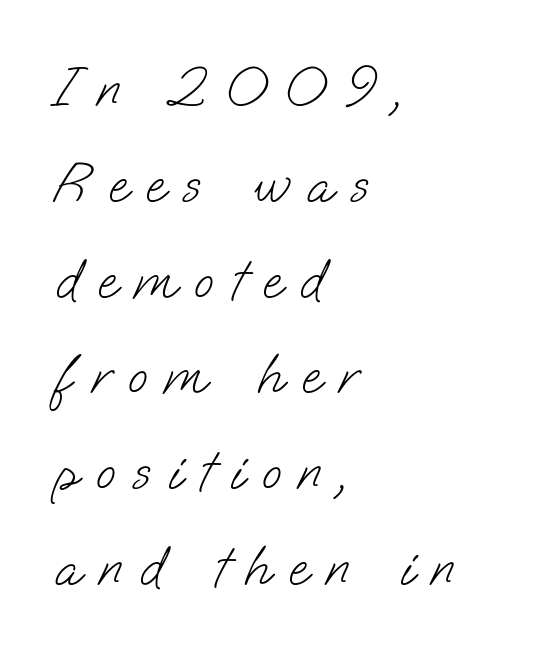
This block has exactly the height ordinary leading produces. This is sans-serif lettering, the kind often seen on screens and signage. These lines are rendered in a variable-pitch font. Honestly, the letter spacing is so wide it's the main thing you notice.
